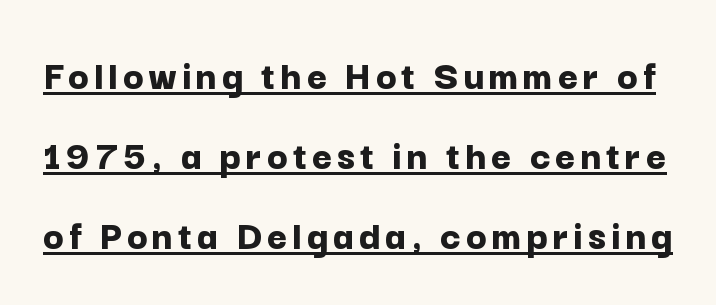
Q: Is the text bold? A: Yes.
Q: Is the text italic (slanted)? A: No, it is upright.
Q: Is the typeface a serif or a sans-serif typeface? A: Sans-serif.
Q: Is the text underlined? A: Yes.
Q: Width (condensed, normal, or wide)? A: Normal.
Q: Stroke contrast? A: Low.
Q: x-height? A: Medium.
Q: Monospaced? A: No.
